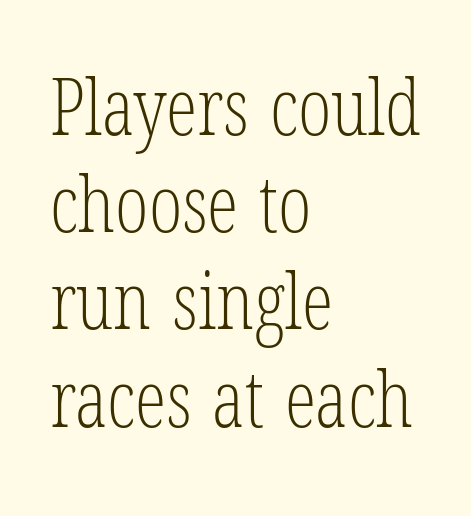
Each stroke keeps to a modest, everyday thickness or less. Underlining? Definitely not there. Examine the stroke ends and you'll spot serifs. Each word holds together tightly as a unit, with standard inter-letter gaps. The letters advance in unequal steps, a hallmark of proportional type.
